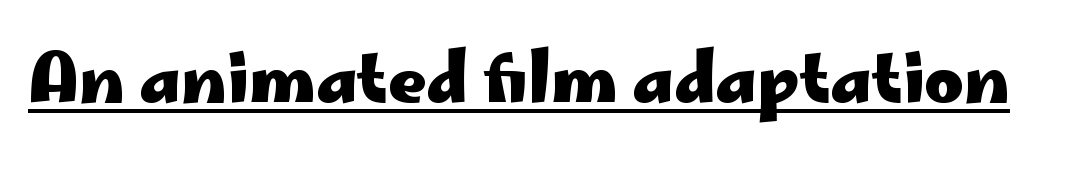
The image shows 67 px heavy, wide sans-serif type, upright; set normal letter spacing, underlined; low stroke contrast and a small x-height.
